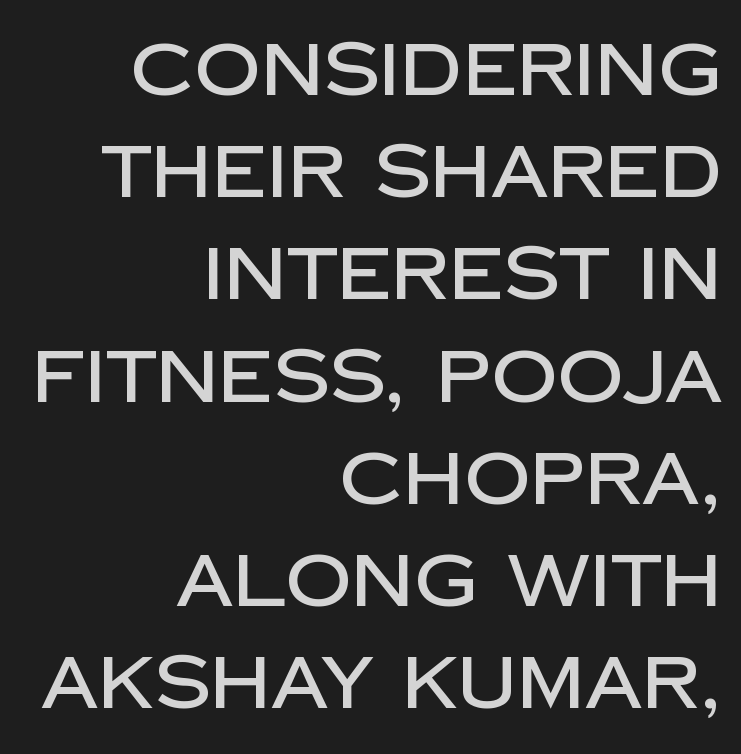
{"serif": "no", "italic": "no", "width": "normal", "stroke_contrast": "low", "x_height": "large", "monospaced": "no", "underline": "no", "align": "right", "line_spacing": "normal", "line_spacing_ratio": 1.4, "letter_spacing": "normal", "letter_spacing_em": 0.0, "glyph_px": 73}
